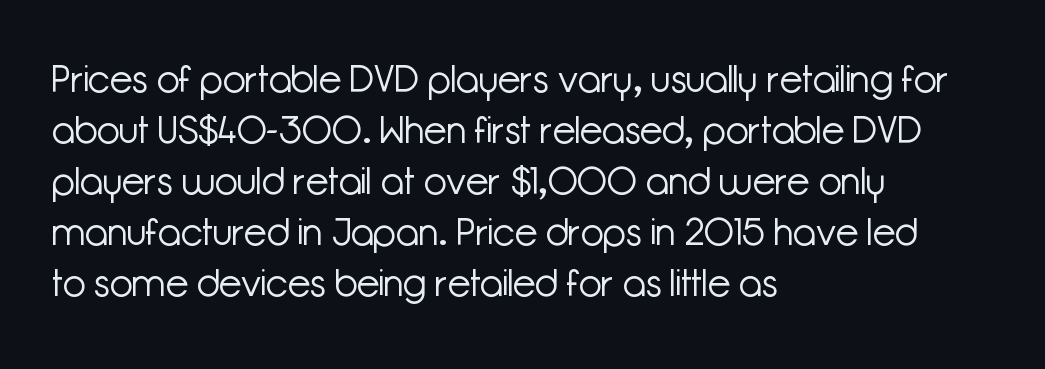
Q: Is the text bold? A: No.
Q: Is the text italic (slanted)? A: No, it is upright.
Q: Is the typeface a serif or a sans-serif typeface? A: Sans-serif.
Q: Is the text underlined? A: No.
Q: How is the paragraph aligned? A: Left-aligned.
Q: Is the spacing between letters normal or unusually wide? A: Normal.
Q: Is the spacing between lines tight, normal or loose? A: Normal.
Q: Width (condensed, normal, or wide)? A: Normal.
Q: Stroke contrast? A: Low.
Q: x-height? A: Medium.
Q: Monospaced? A: No.
